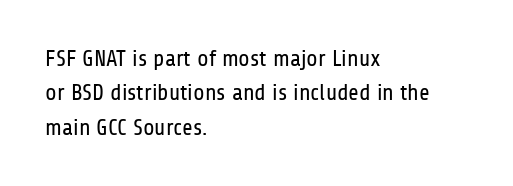
The vertical gap from one line to the next is medium. These lines were composed using upright roman letters. Horizontal alignment here is leftward, the default for most running prose. The gaps between neighbouring characters are ordinary and unremarkable. Weight: regular or lighter.
